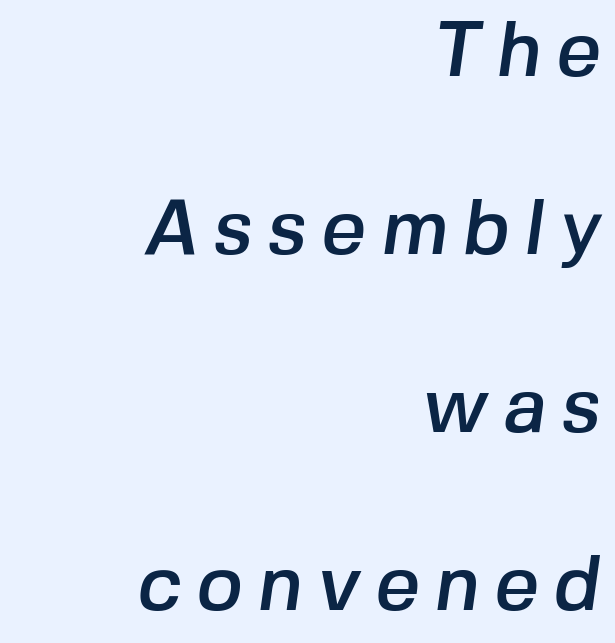
{"serif": "no", "width": "normal", "stroke_contrast": "low", "x_height": "medium", "monospaced": "no", "underline": "no", "align": "right", "line_spacing": "loose", "line_spacing_ratio": 2.28, "glyph_px": 78}
